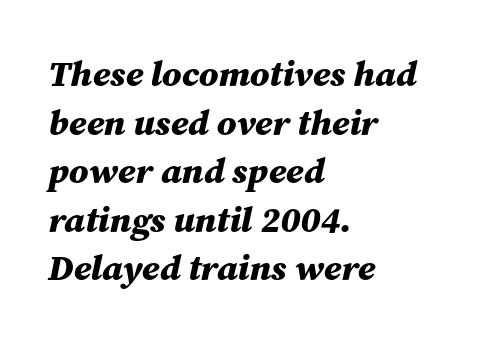
{"italic": "yes", "lean": "right", "slant_degrees": 12, "bold": "yes", "weight": "bold", "width": "normal", "stroke_contrast": "medium", "x_height": "medium", "monospaced": "no", "underline": "no", "align": "left", "line_spacing": "normal", "line_spacing_ratio": 1.35, "letter_spacing": "normal", "letter_spacing_em": 0.0, "glyph_px": 36}
